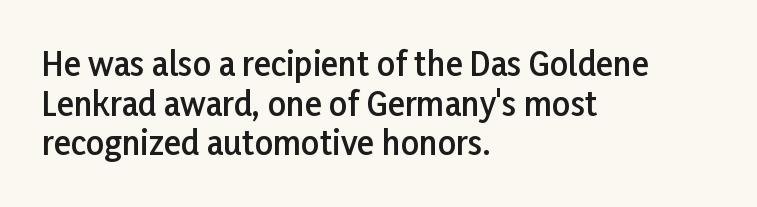
One-word summary of the alignment: left. The letters advance in unequal steps, a hallmark of proportional type. Slightly chunky letters — semibold, I'd say, not full bold. The area under the type is left untouched. The specimen reads as upright at a glance. Nope, no serifs anywhere on these letters.
